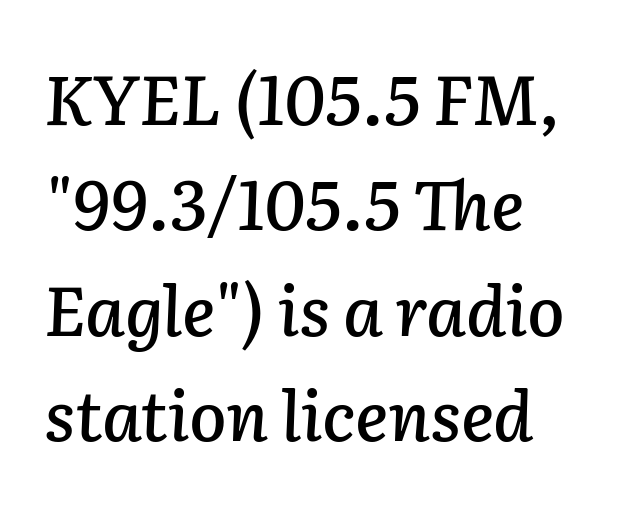
{"italic": "yes", "lean": "right", "slant_degrees": 2, "width": "normal", "stroke_contrast": "low", "x_height": "medium", "monospaced": "no", "underline": "no", "align": "left", "line_spacing": "normal", "line_spacing_ratio": 1.55, "letter_spacing": "normal", "letter_spacing_em": 0.0, "glyph_px": 68}
